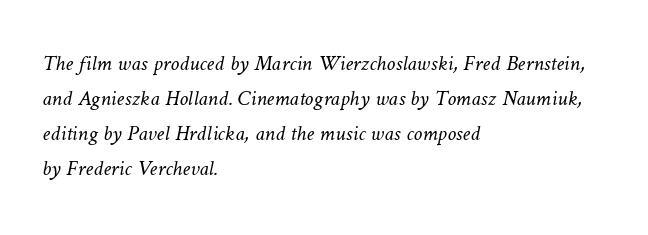
The image shows 22 px text type; set left-aligned, normal line spacing (1.59x), normal letter spacing, not underlined.
